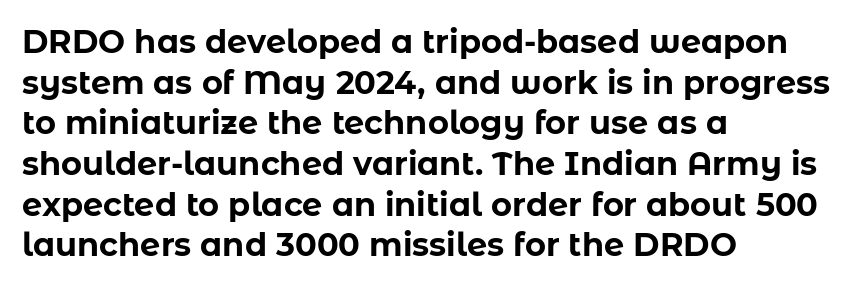
{"serif": "no", "italic": "no", "bold": "yes", "weight": "bold", "width": "normal", "stroke_contrast": "low", "x_height": "medium", "monospaced": "no", "underline": "no", "align": "left", "line_spacing": "normal", "line_spacing_ratio": 1.27, "letter_spacing": "normal", "letter_spacing_em": 0.0, "glyph_px": 32}
